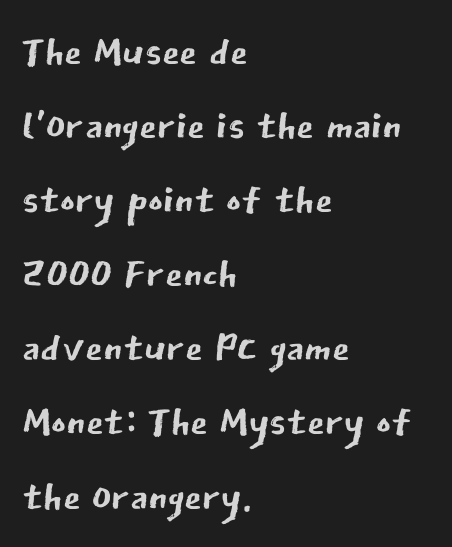
The image shows 57 px regular-weight sans-serif type, upright; set left-aligned, normal line spacing (1.3x), normal letter spacing, not underlined; low stroke contrast and a medium x-height.
